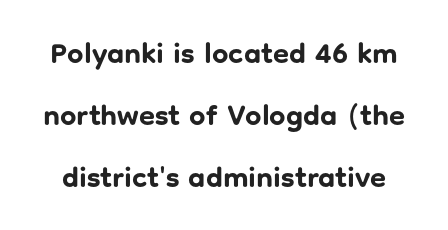
The specimen reads as upright at a glance. Underlining? Definitely not there. A typesetter would label this face a sans. Compared with typical body copy, the letter spacing here is the same. Students, observe: this is what heavily led, spacious text looks like.
